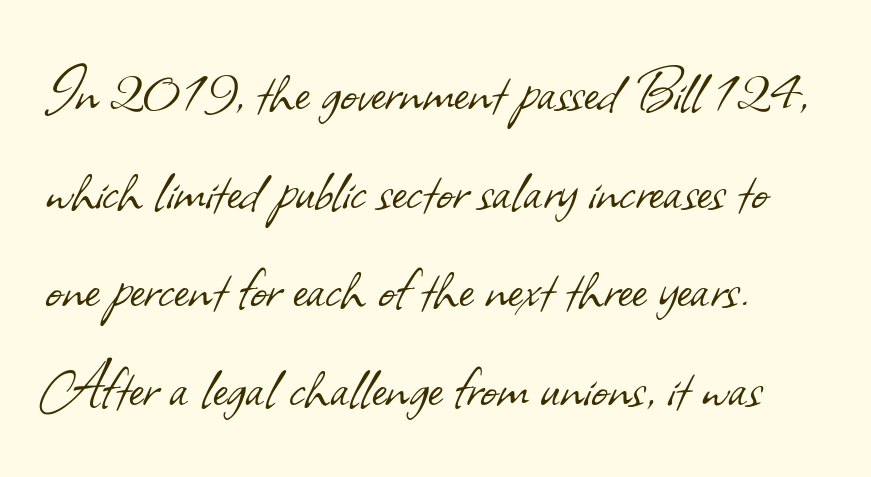
{"serif": "no", "bold": "no", "weight": "light", "width": "normal", "stroke_contrast": "low", "x_height": "small", "monospaced": "no", "underline": "no", "line_spacing": "normal", "line_spacing_ratio": 1.41, "letter_spacing": "normal", "letter_spacing_em": 0.0, "glyph_px": 70}
